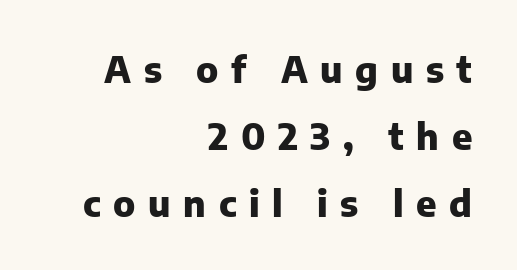
Q: Is the text bold? A: Yes.
Q: Is the text italic (slanted)? A: No, it is upright.
Q: Is the typeface a serif or a sans-serif typeface? A: Sans-serif.
Q: Is the text underlined? A: No.
Q: How is the paragraph aligned? A: Right-aligned.
Q: Is the spacing between letters normal or unusually wide? A: Unusually wide.
Q: Width (condensed, normal, or wide)? A: Normal.
Q: Stroke contrast? A: Low.
Q: x-height? A: Medium.
Q: Monospaced? A: No.
